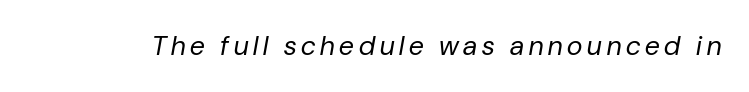
Quick note: underline off. The font sits on the lighter half of the weight spectrum, regular included. You can tell it's italic because the verticals aren't actually vertical.
